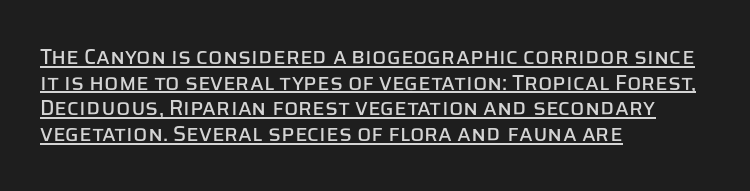
Q: Is the text italic (slanted)? A: No, it is upright.
Q: Is the text underlined? A: Yes.
Q: How is the paragraph aligned? A: Left-aligned.
Q: Is the spacing between letters normal or unusually wide? A: Normal.
